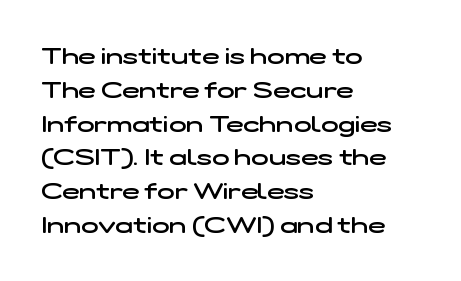
Q: Is the text bold? A: Semi-bold.
Q: Is the text underlined? A: No.
Q: How is the paragraph aligned? A: Left-aligned.
Q: Is the spacing between letters normal or unusually wide? A: Normal.
Q: Is the spacing between lines tight, normal or loose? A: Normal.
